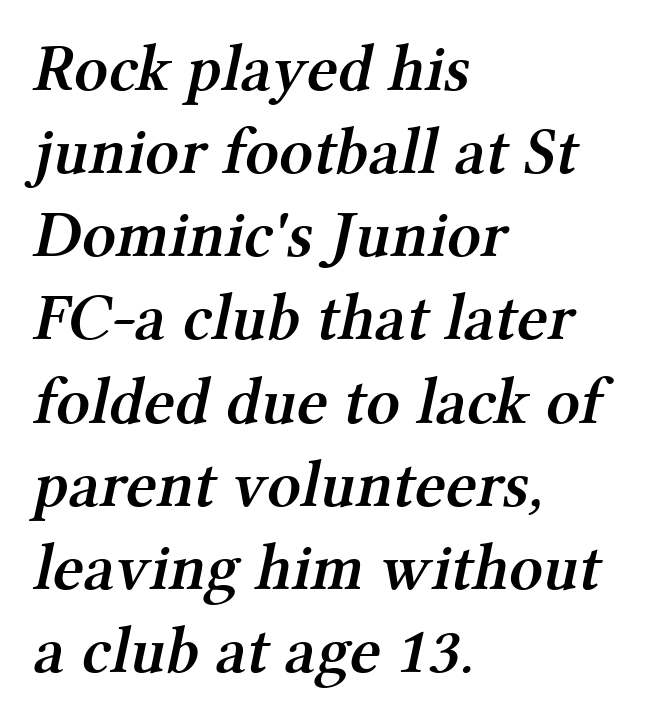
The image shows 66 px semibold serif type; set left-aligned, normal line spacing (1.26x), normal letter spacing, not underlined; medium stroke contrast and a medium x-height.
